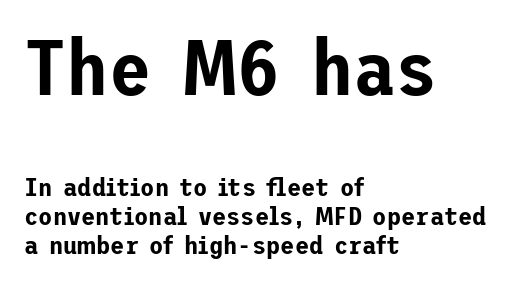
The image shows 77 px sans-serif type, upright; set left-aligned, tight line spacing (1.12x), normal letter spacing, not underlined; the first (top) block is 2.96x larger; low stroke contrast and a medium x-height.
